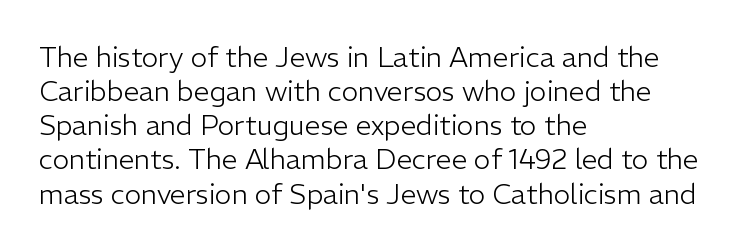
{"serif": "no", "italic": "no", "bold": "no", "weight": "light", "width": "normal", "stroke_contrast": "low", "x_height": "medium", "monospaced": "no", "underline": "no", "align": "left", "line_spacing_ratio": 1.22, "letter_spacing": "normal", "letter_spacing_em": 0.0, "glyph_px": 28}
